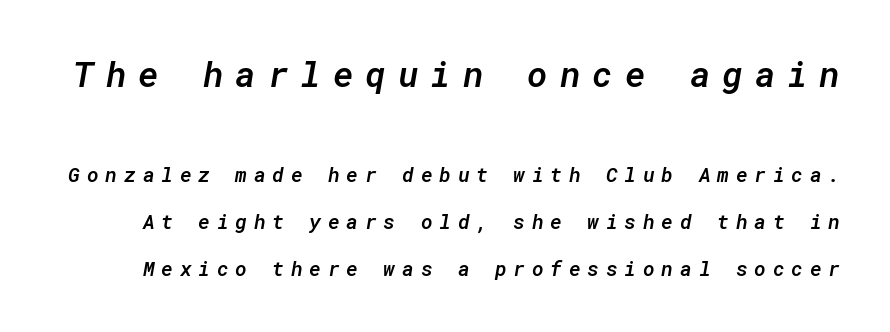
The image shows 35 px semibold type, italic (leaning right), monospaced; set loose line spacing (2.36x), unusually wide letter spacing (+0.34 em), not underlined; the first (top) block is 1.75x larger; low stroke contrast and a medium x-height.
